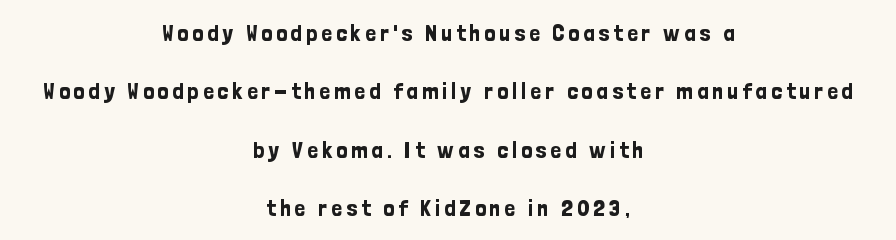
The vertical gap from one line to the next is large. Every stem runs plumb, perpendicular to the baseline. Anything drawn beneath the words? Only blank space. A centered setting, common on invitations and titles, is used for this passage.
